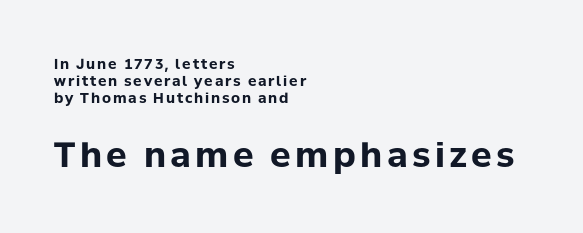
Q: Is the text bold? A: Yes.
Q: Is the text italic (slanted)? A: No, it is upright.
Q: Is the typeface a serif or a sans-serif typeface? A: Sans-serif.
Q: Is the text underlined? A: No.
Q: How is the paragraph aligned? A: Left-aligned.
Q: Which block of text is set in a larger size, the first (top) or the second (bottom)? A: The second (bottom) one.
Q: Width (condensed, normal, or wide)? A: Normal.
Q: Stroke contrast? A: Low.
Q: x-height? A: Medium.
Q: Monospaced? A: No.
